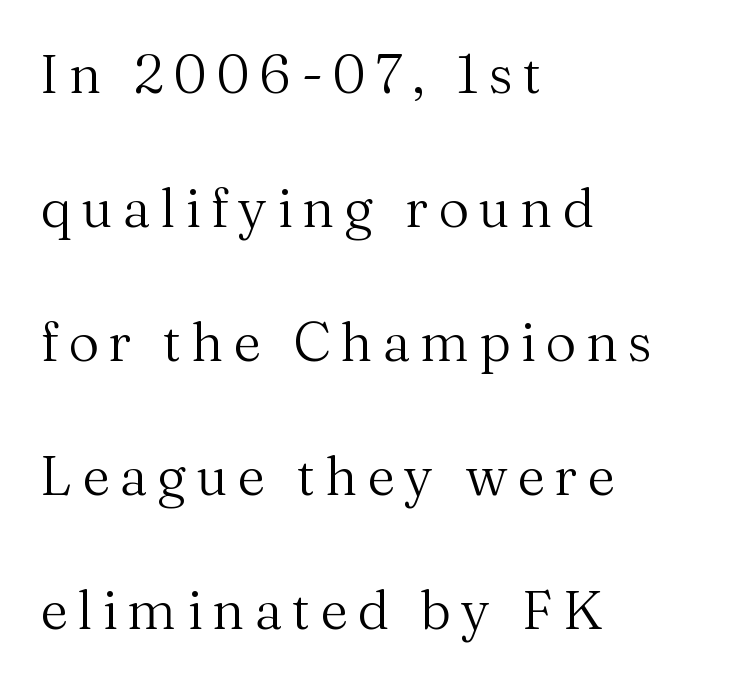
The image shows 54 px regular-weight serif type, upright; set left-aligned, loose line spacing (2.48x), not underlined; medium stroke contrast and a medium x-height.
